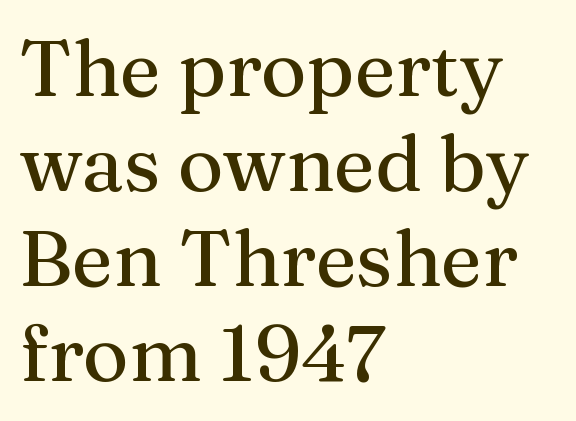
Q: Is the text italic (slanted)? A: No, it is upright.
Q: Is the typeface a serif or a sans-serif typeface? A: Serif.
Q: Is the text underlined? A: No.
Q: How is the paragraph aligned? A: Left-aligned.
Q: Is the spacing between letters normal or unusually wide? A: Normal.
Q: Width (condensed, normal, or wide)? A: Normal.
Q: Stroke contrast? A: Medium.
Q: x-height? A: Medium.
Q: Monospaced? A: No.
